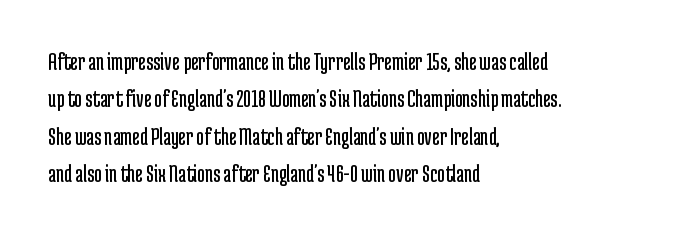
Is the letter spacing exaggerated? No — it looks like the ordinary default. This block has exactly the height ordinary leading produces. This is the regular roman posture of the typeface. Weight: not bold — regular or lighter.
